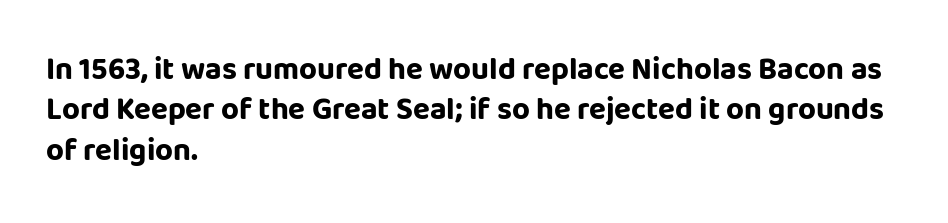
The image shows 31 px bold sans-serif type, upright; set left-aligned, normal line spacing (1.3x), normal letter spacing, not underlined; low stroke contrast and a large x-height.
